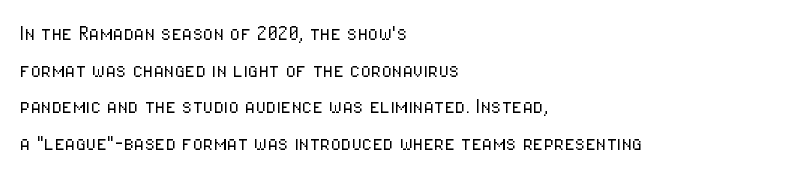
{"italic": "no", "bold": "no", "underline": "no", "align": "left", "line_spacing": "normal", "line_spacing_ratio": 1.53, "letter_spacing": "normal", "letter_spacing_em": 0.0, "glyph_px": 24}
